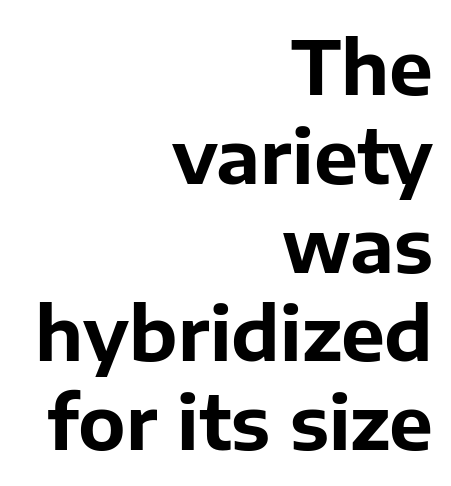
A roman cut, with each character standing at attention. Character widths vary here, with narrow letters taking less room than wide ones. The line texture is even and compact thanks to regular tracking. Examine the stroke ends and you'll find no serifs. Glance below the letters and you will spot only blank space.
